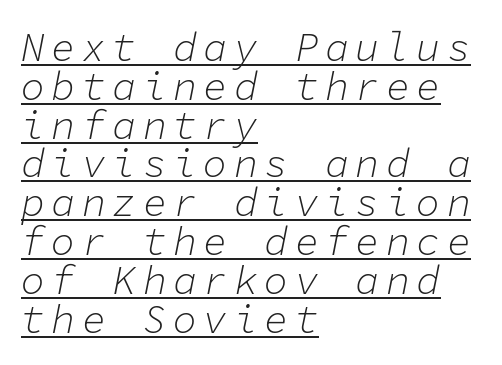
The image shows 40 px light type, italic (leaning right), monospaced; set left-aligned, tight line spacing (0.97x), underlined; low stroke contrast and a medium x-height.
